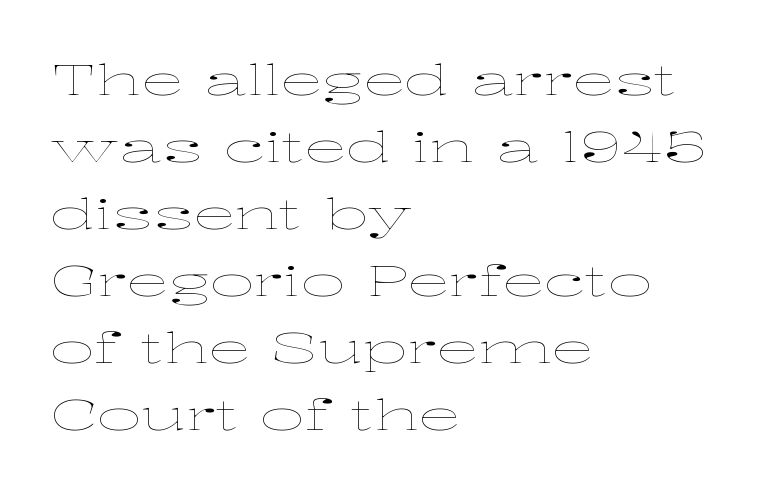
The image shows 43 px thin, wide type, upright; set left-aligned, normal line spacing (1.56x), normal letter spacing, not underlined; low stroke contrast and a medium x-height.
